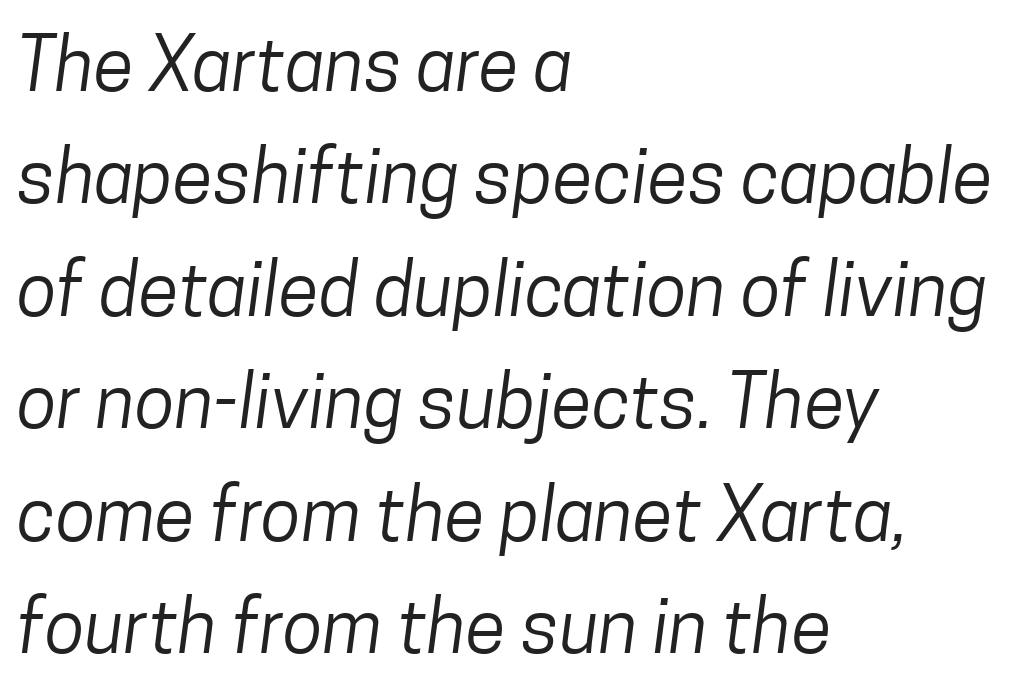
Only glyphs here, with clear space below each row. Character widths vary here, with narrow letters taking less room than wide ones. Does the leading feel generous? No, just average. Compared with a centered layout, this one pins lines to the left instead.
